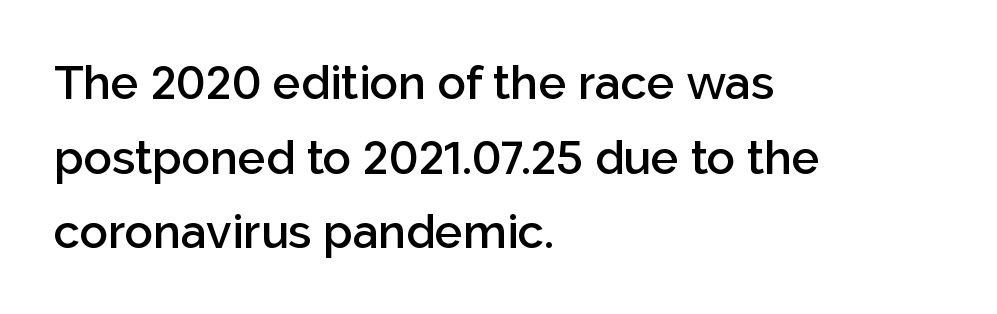
The image shows 47 px semibold sans-serif type, upright; set left-aligned, normal line spacing (1.59x), normal letter spacing, not underlined; low stroke contrast and a medium x-height.
